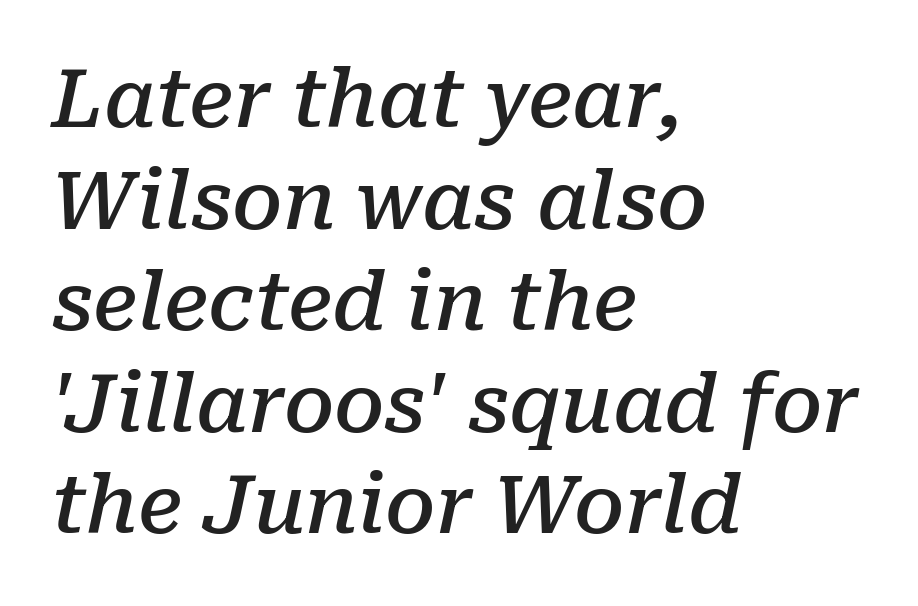
Q: Is the text bold? A: Semi-bold.
Q: Is the text italic (slanted)? A: Yes, it leans right by about 10 degrees.
Q: Is the typeface a serif or a sans-serif typeface? A: Serif.
Q: Is the text underlined? A: No.
Q: How is the paragraph aligned? A: Left-aligned.
Q: Is the spacing between letters normal or unusually wide? A: Normal.
Q: Is the spacing between lines tight, normal or loose? A: Normal.
Q: Width (condensed, normal, or wide)? A: Normal.
Q: Stroke contrast? A: Low.
Q: x-height? A: Medium.
Q: Monospaced? A: No.
